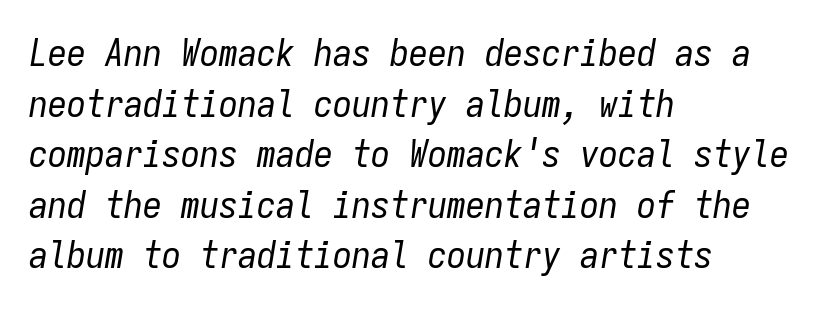
Letter spacing: default. A typesetter would call this monospace, since all characters share one set width. The passage shown is not underscored anywhere. The characters are drawn with everyday or finer stroke widths. Quick note: italic. Leftover space on each line is placed entirely after the last word.
